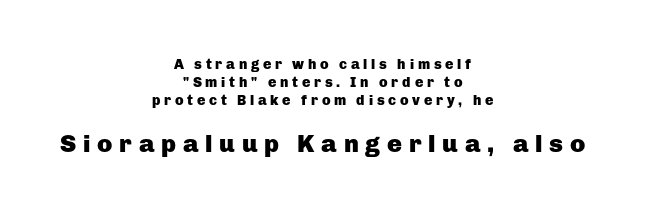
Q: Is the text bold? A: Yes.
Q: Is the text italic (slanted)? A: No, it is upright.
Q: Is the text underlined? A: No.
Q: How is the paragraph aligned? A: Centered.
Q: Is the spacing between letters normal or unusually wide? A: Unusually wide.
Q: Is the spacing between lines tight, normal or loose? A: Normal.
Q: Which block of text is set in a larger size, the first (top) or the second (bottom)? A: The second (bottom) one.
